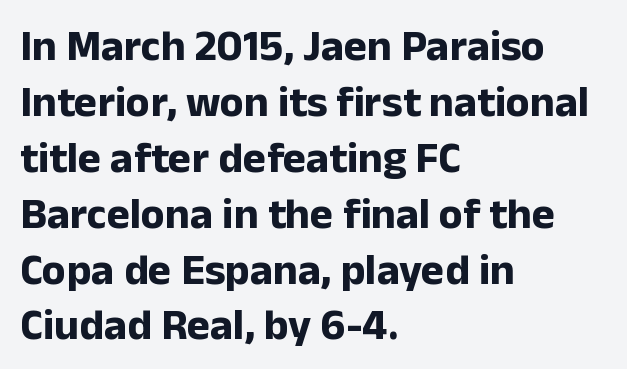
{"serif": "no", "italic": "no", "bold": "yes", "weight": "bold", "width": "normal", "stroke_contrast": "low", "x_height": "medium", "monospaced": "no", "underline": "no", "align": "left", "line_spacing": "normal", "line_spacing_ratio": 1.27, "letter_spacing": "normal", "letter_spacing_em": 0.0, "glyph_px": 44}
